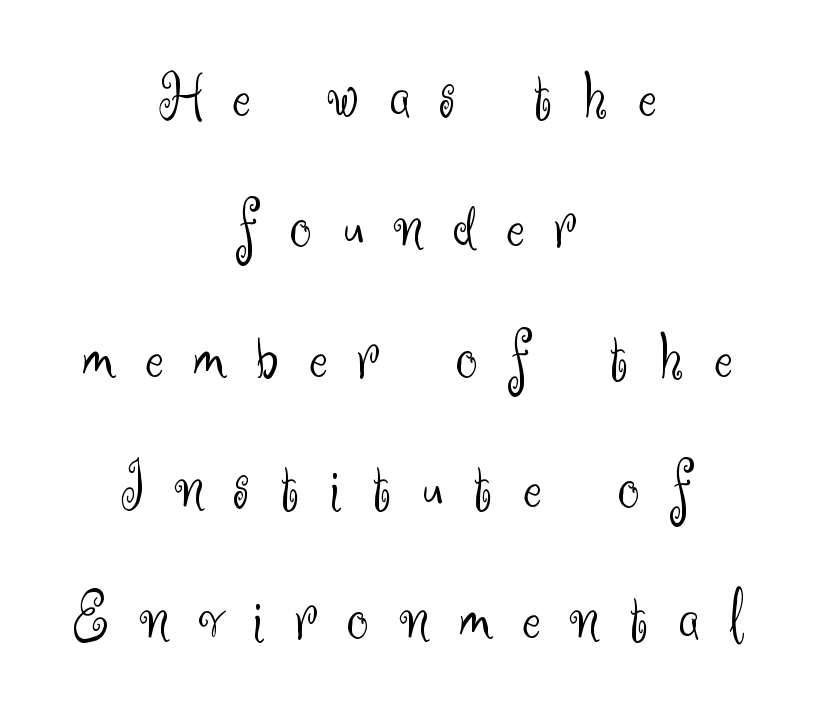
Only glyphs here, with clear space below each row. Caption: expanded tracking, letters set apart. Every row of glyphs is offset so its center matches the block's center. Characters remain perfectly vertical along every line. Do the characters align in a grid? No, the font is proportional. Observe the absence of serifs on each vertical stroke in this sample.
